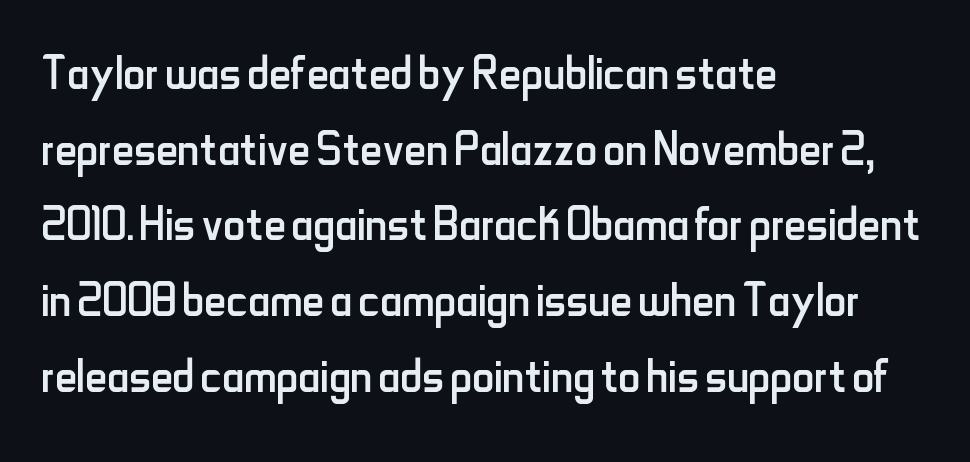
Type style note: lacks serifs. Letter spacing: default. Horizontally, the lines are justified to the leading edge only. Spacing verdict: proportional, widths tailored to each character.
